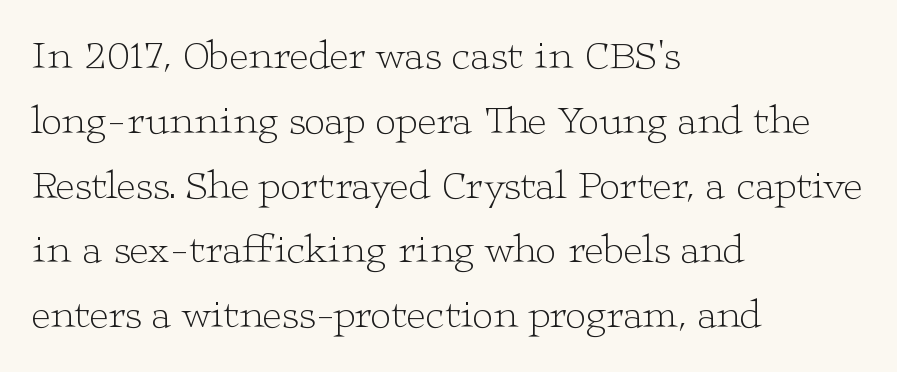
{"serif": "yes", "italic": "no", "bold": "no", "weight": "light", "width": "wide", "stroke_contrast": "low", "x_height": "medium", "monospaced": "no", "underline": "no", "align": "left", "line_spacing": "normal", "line_spacing_ratio": 1.58, "letter_spacing": "normal", "letter_spacing_em": 0.0, "glyph_px": 41}
